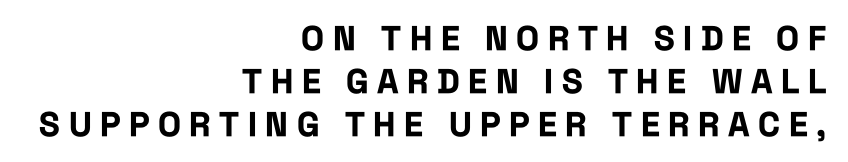
The image shows 34 px bold, condensed sans-serif type, upright; set right-aligned, normal line spacing (1.27x), unusually wide letter spacing (+0.25 em), not underlined; low stroke contrast and a large x-height.
